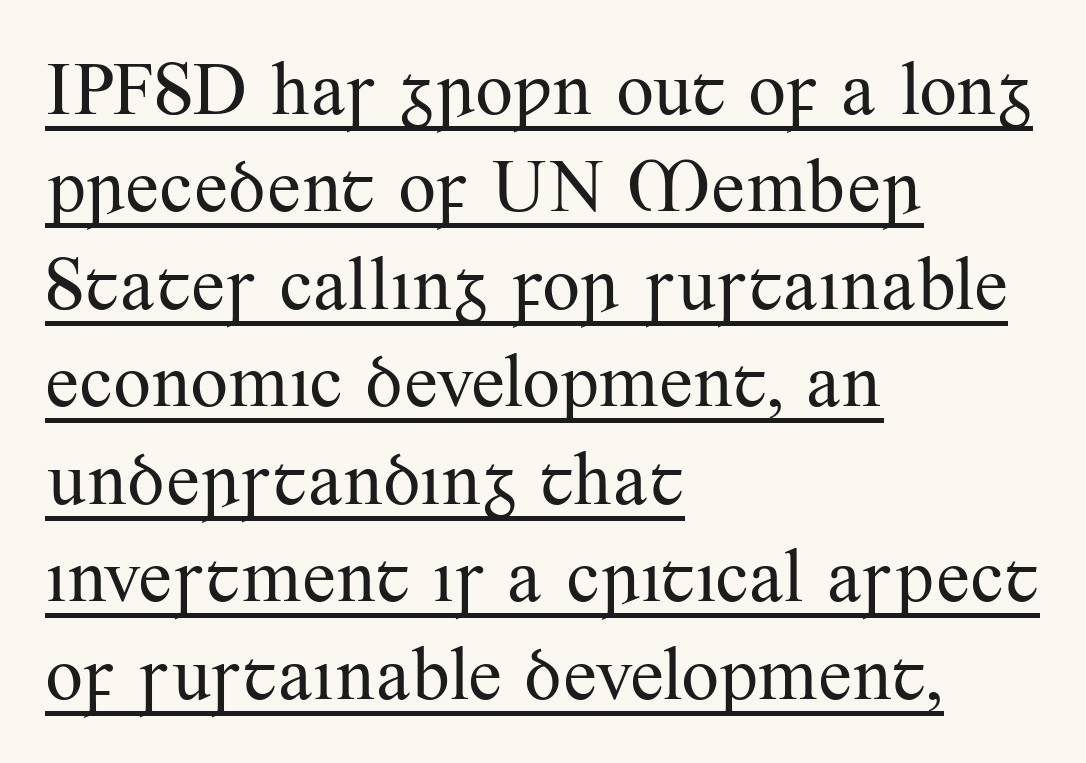
Here the glyphs are tracked normally, forming tight word shapes. The rendering uses natural spacing where letterforms have individual widths. The characters display serif detailing at their extremities. Does the lettering tilt? It doesn't — this is upright.
